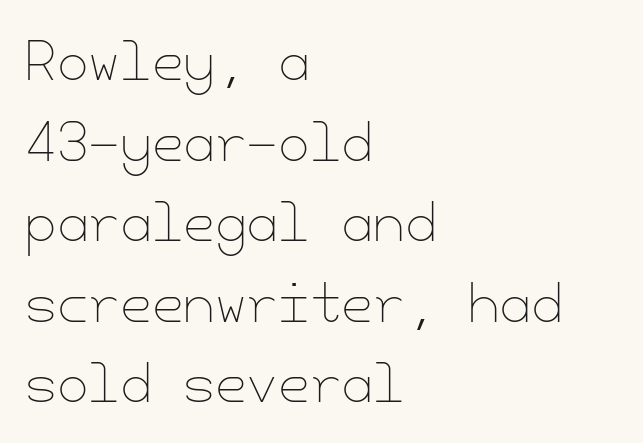
Q: Is the text bold? A: No.
Q: Is the text italic (slanted)? A: No, it is upright.
Q: Is the text underlined? A: No.
Q: How is the paragraph aligned? A: Left-aligned.
Q: Is the spacing between letters normal or unusually wide? A: Normal.
Q: Is the spacing between lines tight, normal or loose? A: Normal.
Q: Width (condensed, normal, or wide)? A: Normal.
Q: Stroke contrast? A: Low.
Q: x-height? A: Small.
